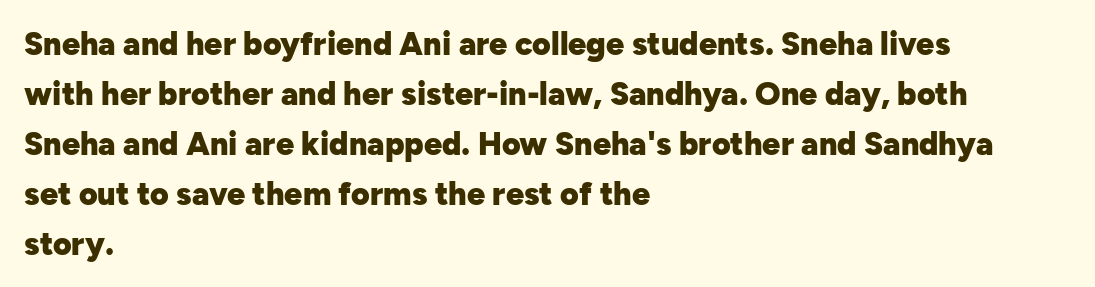
Q: Is the text bold? A: Yes.
Q: Is the text italic (slanted)? A: No, it is upright.
Q: Is the typeface a serif or a sans-serif typeface? A: Sans-serif.
Q: Is the text underlined? A: No.
Q: How is the paragraph aligned? A: Left-aligned.
Q: Is the spacing between letters normal or unusually wide? A: Normal.
Q: Is the spacing between lines tight, normal or loose? A: Normal.
Q: Width (condensed, normal, or wide)? A: Normal.
Q: Stroke contrast? A: Low.
Q: x-height? A: Medium.
Q: Monospaced? A: No.
